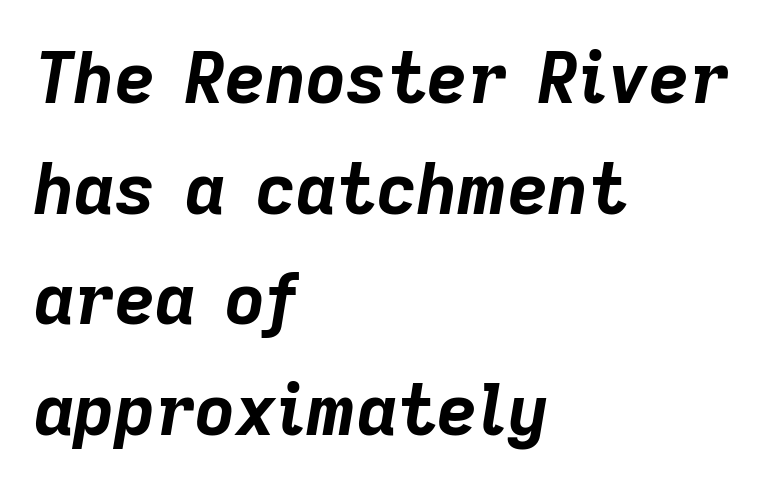
The paragraph shown leans on its left margin. The face used here has the dense, thick strokes of a bold. Each new line begins a customary step beneath the previous one. Anything drawn beneath the words? Only blank space. A typesetter would call this proportional, since set widths differ per character.
